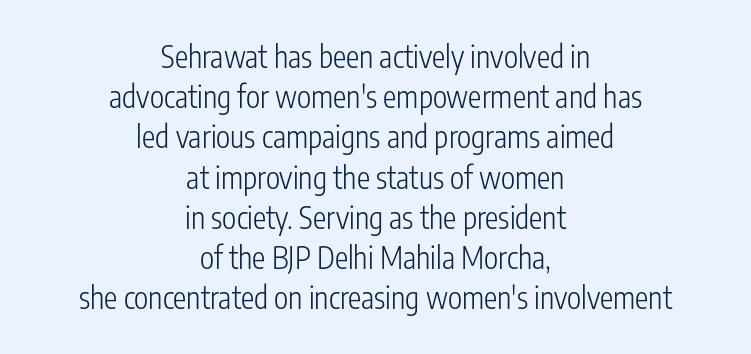
The image shows 30 px light, condensed sans-serif type, upright; set centered, normal line spacing (1.34x), normal letter spacing, not underlined; low stroke contrast and a medium x-height.
